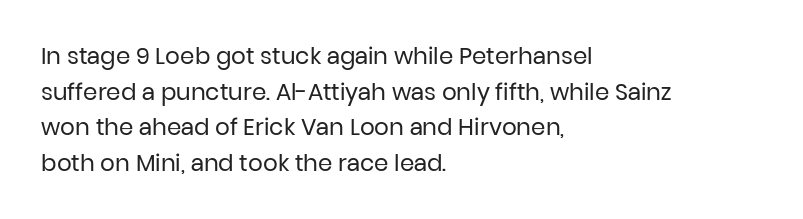
Q: Is the text bold? A: No.
Q: Is the text italic (slanted)? A: No, it is upright.
Q: Is the text underlined? A: No.
Q: How is the paragraph aligned? A: Left-aligned.
Q: Is the spacing between letters normal or unusually wide? A: Normal.
Q: Is the spacing between lines tight, normal or loose? A: Normal.
